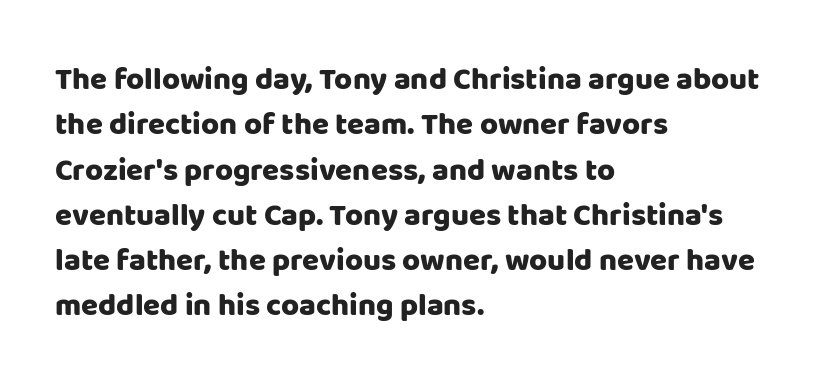
The image shows 31 px sans-serif type, upright; set left-aligned, normal line spacing (1.46x), normal letter spacing, not underlined; low stroke contrast and a large x-height.
